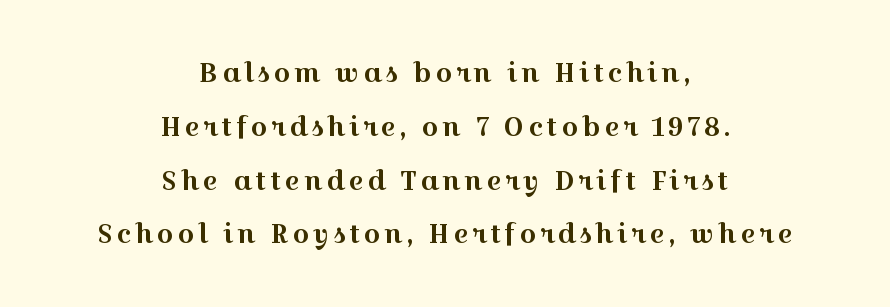
One glance says open: line gaps are wider than usual. The string is rendered with underlining switched off. Italic? Not at all — the glyphs are vertical. Horizontal alignment here is central, giving a formal, balanced look.
